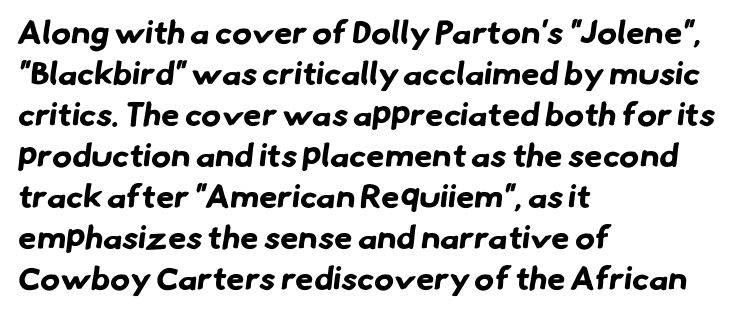
Q: Is the text bold? A: Yes.
Q: Is the typeface a serif or a sans-serif typeface? A: Sans-serif.
Q: Is the text underlined? A: No.
Q: How is the paragraph aligned? A: Left-aligned.
Q: Is the spacing between letters normal or unusually wide? A: Normal.
Q: Width (condensed, normal, or wide)? A: Normal.
Q: Stroke contrast? A: Low.
Q: x-height? A: Small.
Q: Monospaced? A: No.
